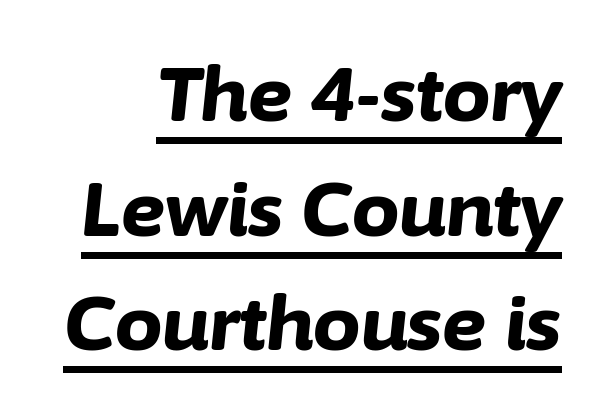
{"italic": "yes", "lean": "right", "slant_degrees": 6, "bold": "yes", "weight": "bold", "width": "normal", "stroke_contrast": "low", "x_height": "medium", "monospaced": "no", "underline": "yes", "line_spacing": "normal", "line_spacing_ratio": 1.53, "letter_spacing": "normal", "letter_spacing_em": 0.0, "glyph_px": 75}
